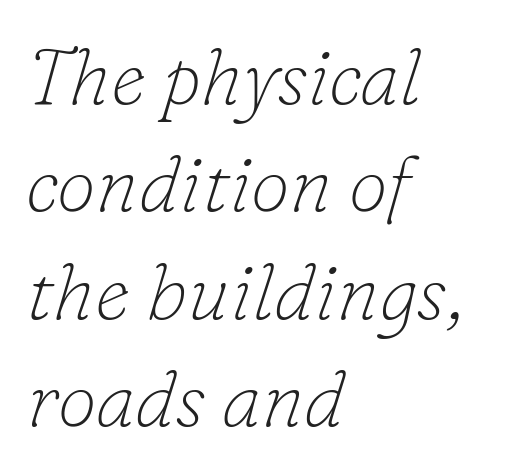
The image shows 79 px thin serif type, italic (leaning right); set left-aligned, normal line spacing (1.36x), normal letter spacing, not underlined; low stroke contrast and a small x-height.
